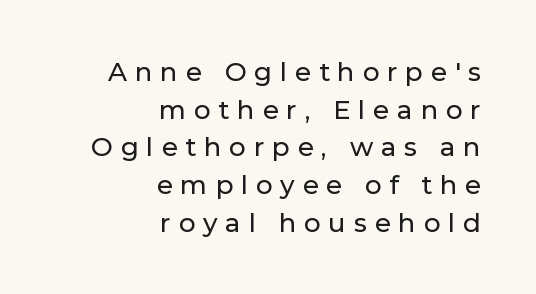
The image shows 26 px text type, upright; set right-aligned, normal line spacing (1.45x), unusually wide letter spacing (+0.3 em), not underlined.
